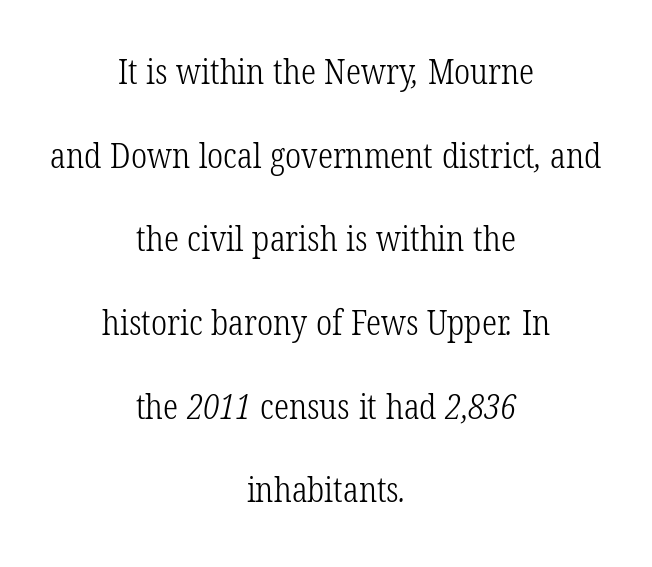
Q: Is the text bold? A: No.
Q: Is the typeface a serif or a sans-serif typeface? A: Serif.
Q: Is the text underlined? A: No.
Q: How is the paragraph aligned? A: Centered.
Q: Is the spacing between letters normal or unusually wide? A: Normal.
Q: Is the spacing between lines tight, normal or loose? A: Loose.
Q: Width (condensed, normal, or wide)? A: Condensed.
Q: Stroke contrast? A: Low.
Q: x-height? A: Medium.
Q: Monospaced? A: No.
